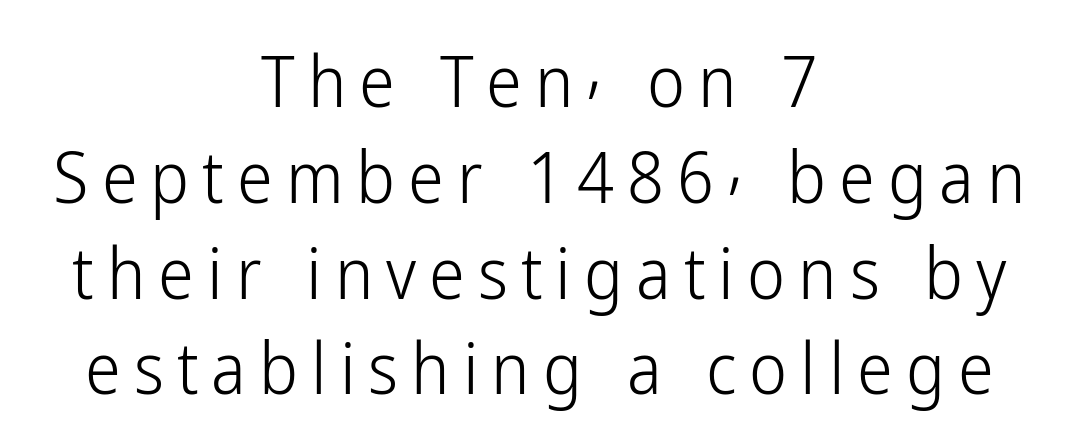
This reads as an unemphasized weight, regular at the heaviest. This sample has the flowing, uneven cadence of proportional lettering. Glance below the letters and you will spot only blank space. The passage shown stacks its lines at a standard gap. Line starts and ends both wander, symmetrically. The lettering stays uniformly vertical, giving the passage a roman look.
